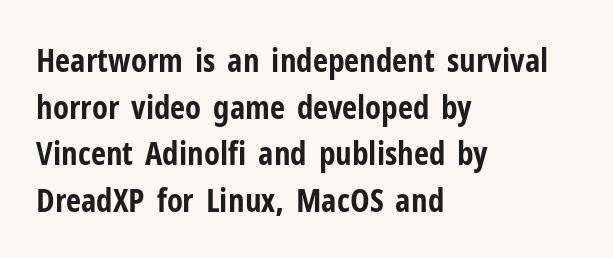
Every row of glyphs begins at an identical x-position on the left. Do the characters align in a grid? No, the font is proportional. Typographic density is high because the face is bold. Designer's note — italics off, roman on. This sample uses a sans-serif face. The gap between lines stays unmarked.
